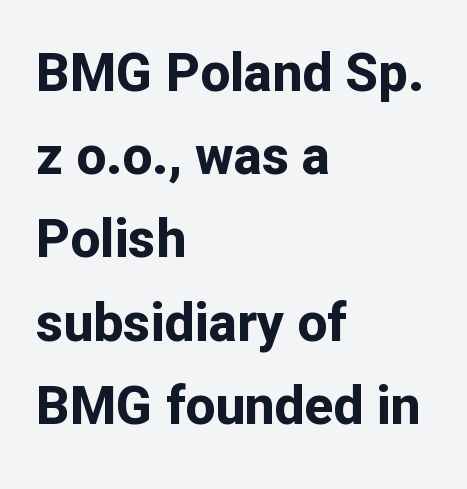
The rag falls on the right side of this text block. The letters advance in unequal steps, a hallmark of proportional type. These lines are composed in type without serifs. Students, this is bold: see how much ink each stroke carries.
